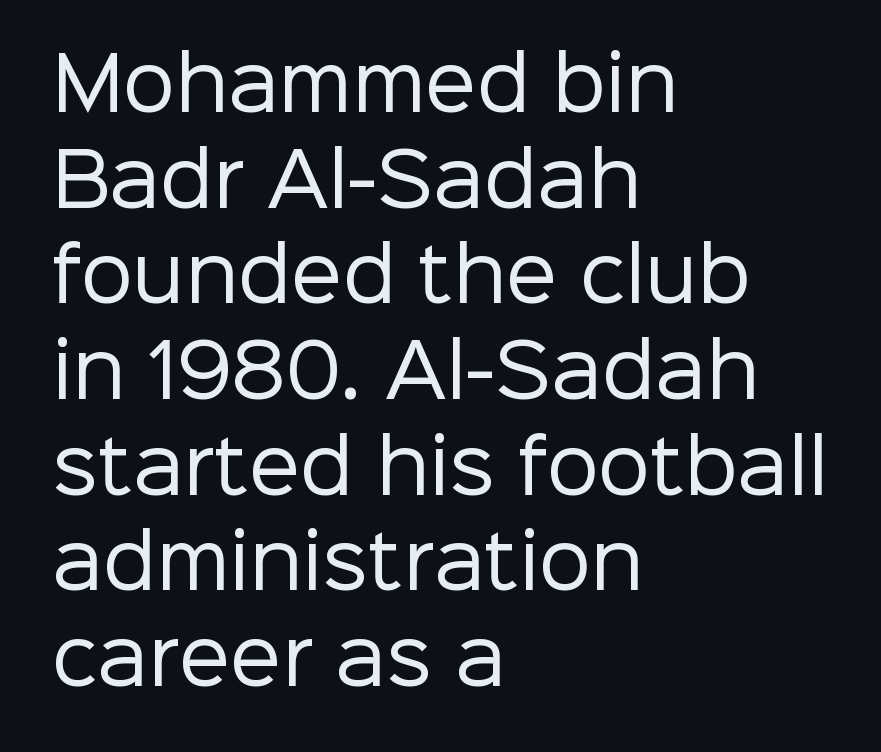
The image shows 73 px regular-weight sans-serif type, upright; set left-aligned, normal line spacing (1.31x), normal letter spacing, not underlined; low stroke contrast and a medium x-height.
